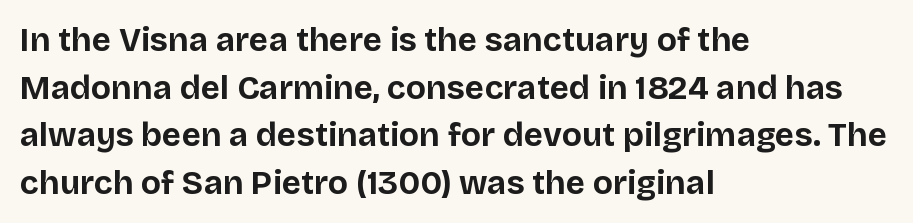
The image shows 33 px bold sans-serif type, upright; set left-aligned, normal line spacing (1.44x), normal letter spacing, not underlined; low stroke contrast and a large x-height.
